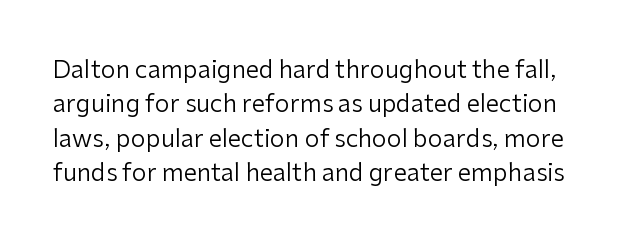
Clear beneath every line of the passage. The characters are drawn with everyday or finer stroke widths. If you drew a line through each stem, it would be perfectly vertical. Letter spacing: default. Regular leading.
